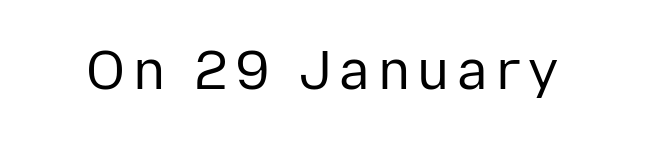
Every character sits straight up, as roman type does. These glyphs show unthickened strokes, regular width or finer. You could not count columns in this text — the font is proportionally spaced. The space directly below the letters is spotless.
